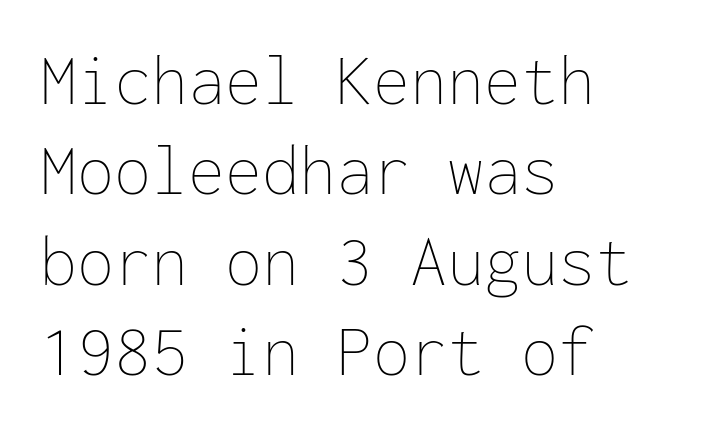
The image shows 74 px thin type, upright, monospaced; set left-aligned, line spacing 1.22x, normal letter spacing, not underlined; low stroke contrast and a medium x-height.
